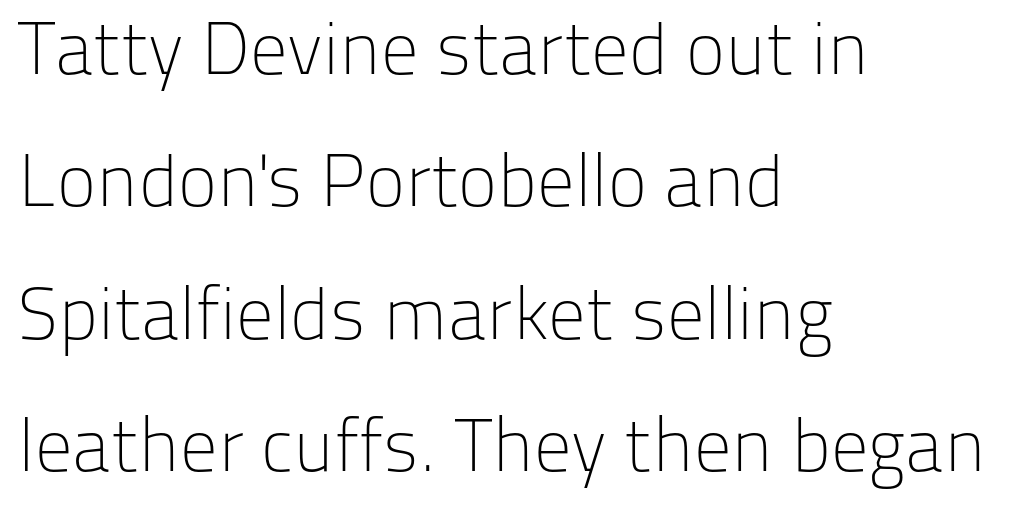
Q: Is the text bold? A: No.
Q: Is the text italic (slanted)? A: No, it is upright.
Q: Is the typeface a serif or a sans-serif typeface? A: Sans-serif.
Q: Is the text underlined? A: No.
Q: How is the paragraph aligned? A: Left-aligned.
Q: Is the spacing between letters normal or unusually wide? A: Normal.
Q: Width (condensed, normal, or wide)? A: Normal.
Q: Stroke contrast? A: Low.
Q: x-height? A: Medium.
Q: Monospaced? A: No.
